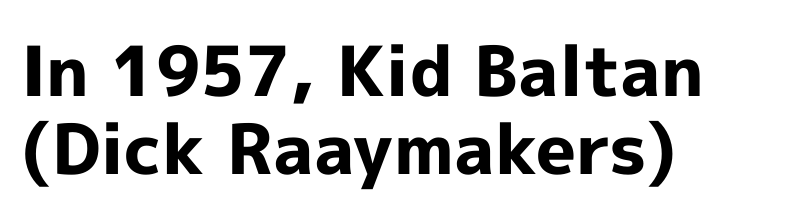
The rendering shows plain stroke endings on the letterforms — a sans-serif design. When letters stand straight like this, we call the style roman or upright. In terms of leading, this rendering errs on the cramped side. Decoration check: the copy has no underline. All the whitespace from short lines collects on the right.
